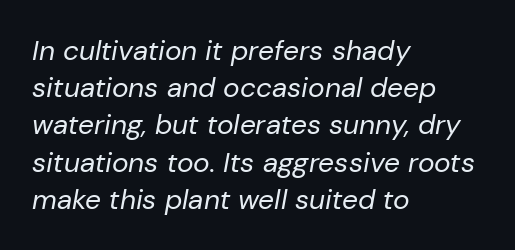
{"italic": "yes", "lean": "right", "slant_degrees": 10, "bold": "no", "weight": "regular", "width": "normal", "stroke_contrast": "low", "x_height": "medium", "monospaced": "no", "underline": "no", "align": "left", "line_spacing": "normal", "line_spacing_ratio": 1.33, "letter_spacing": "normal", "letter_spacing_em": 0.0, "glyph_px": 28}
